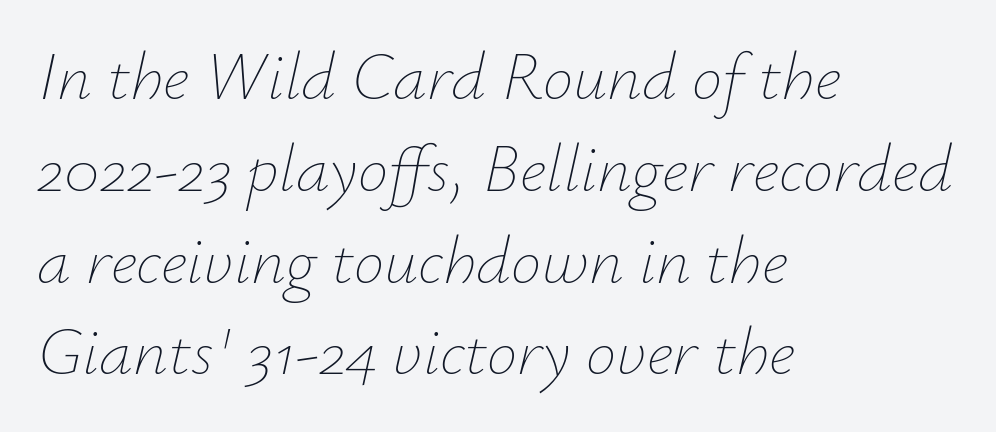
Q: Is the text bold? A: No.
Q: Is the text italic (slanted)? A: Yes, it leans right by about 12 degrees.
Q: Is the text underlined? A: No.
Q: How is the paragraph aligned? A: Left-aligned.
Q: Is the spacing between letters normal or unusually wide? A: Normal.
Q: Is the spacing between lines tight, normal or loose? A: Normal.
Q: Width (condensed, normal, or wide)? A: Normal.
Q: Stroke contrast? A: Low.
Q: x-height? A: Small.
Q: Monospaced? A: No.
